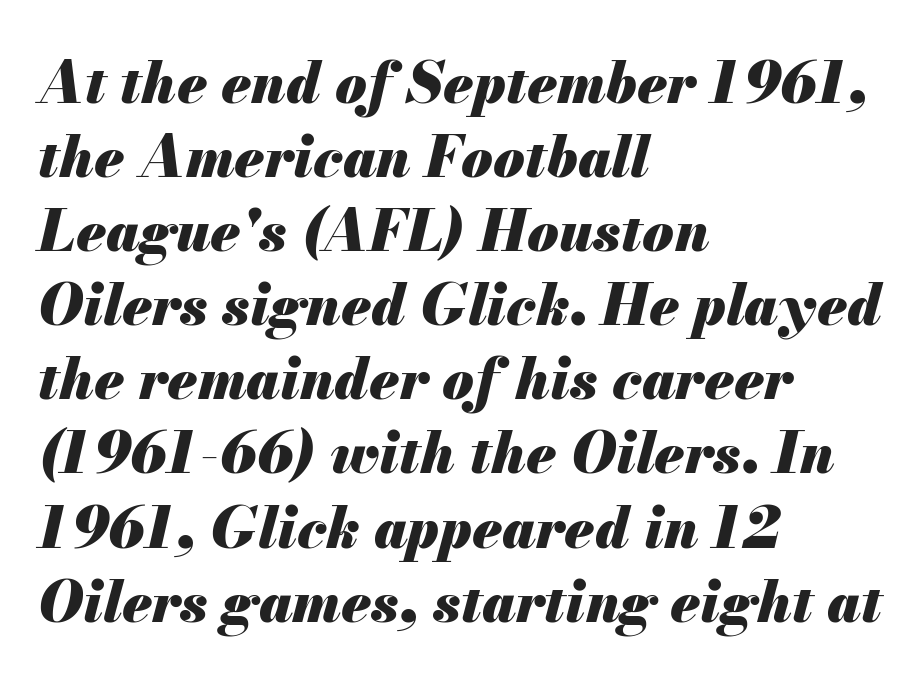
Q: Is the text bold? A: Yes.
Q: Is the text italic (slanted)? A: Yes, it leans right by about 13 degrees.
Q: Is the text underlined? A: No.
Q: How is the paragraph aligned? A: Left-aligned.
Q: Is the spacing between letters normal or unusually wide? A: Normal.
Q: Is the spacing between lines tight, normal or loose? A: Normal.
Q: Width (condensed, normal, or wide)? A: Normal.
Q: Stroke contrast? A: Medium.
Q: x-height? A: Small.
Q: Monospaced? A: No.
